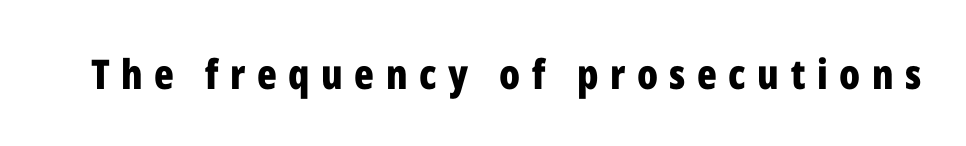
The image shows 41 px bold, condensed sans-serif type, upright; set unusually wide letter spacing (+0.28 em), not underlined; low stroke contrast and a medium x-height.
